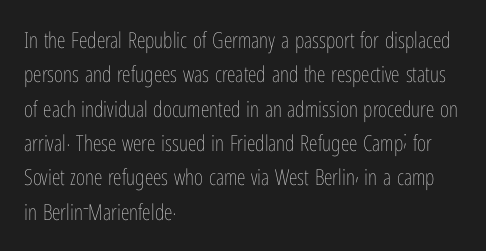
The image shows 22 px text type, upright; set left-aligned, normal line spacing (1.56x), normal letter spacing, not underlined.
